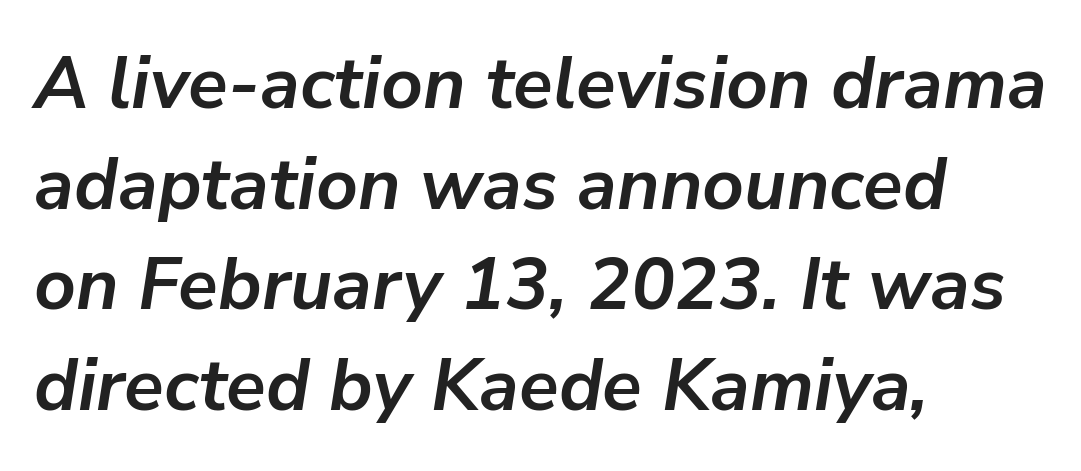
{"italic": "yes", "lean": "right", "slant_degrees": 9, "bold": "yes", "weight": "semibold", "width": "normal", "stroke_contrast": "low", "x_height": "medium", "monospaced": "no", "underline": "no", "align": "left", "line_spacing": "normal", "line_spacing_ratio": 1.38, "letter_spacing": "normal", "letter_spacing_em": 0.0, "glyph_px": 73}
